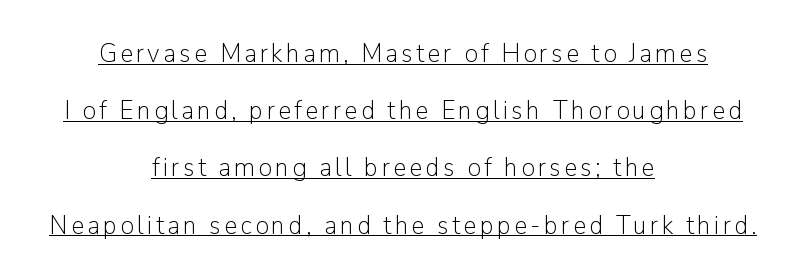
Q: Is the text bold? A: No.
Q: Is the text italic (slanted)? A: No, it is upright.
Q: Is the text underlined? A: Yes.
Q: How is the paragraph aligned? A: Centered.
Q: Is the spacing between lines tight, normal or loose? A: Loose.
